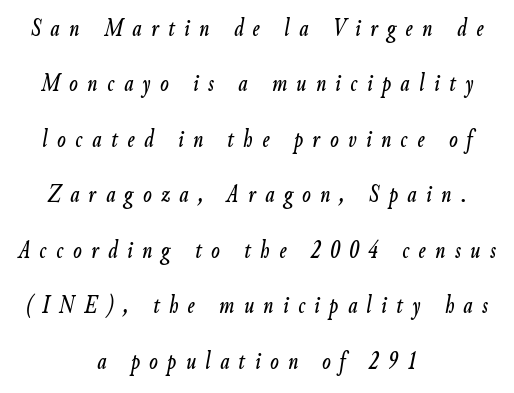
{"italic": "yes", "lean": "right", "slant_degrees": 9, "underline": "no", "align": "center", "line_spacing": "loose", "line_spacing_ratio": 2.22, "letter_spacing": "wide", "letter_spacing_em": 0.38, "glyph_px": 25}
